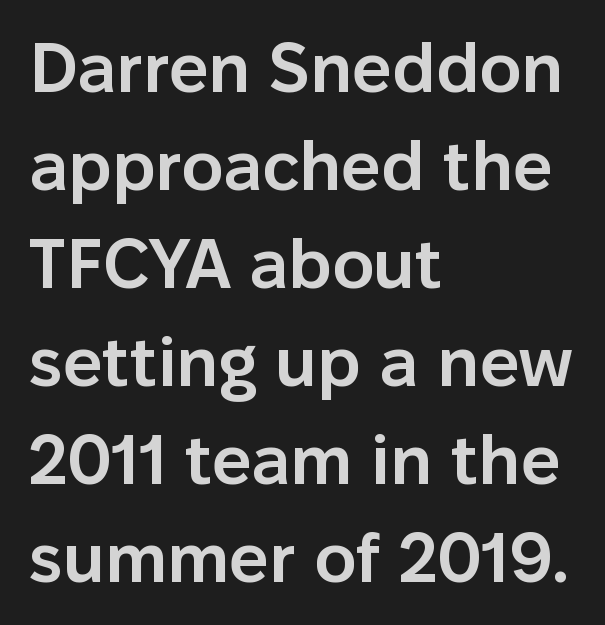
{"serif": "no", "italic": "no", "bold": "semi", "weight": "semibold", "width": "normal", "stroke_contrast": "low", "x_height": "medium", "monospaced": "no", "underline": "no", "align": "left", "line_spacing": "normal", "line_spacing_ratio": 1.4, "letter_spacing": "normal", "letter_spacing_em": 0.0, "glyph_px": 70}
